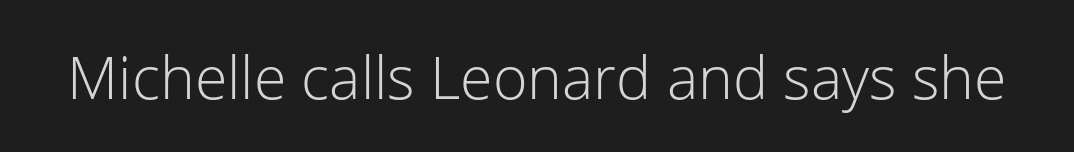
{"serif": "no", "italic": "no", "bold": "no", "weight": "light", "width": "normal", "stroke_contrast": "low", "x_height": "medium", "monospaced": "no", "underline": "no", "letter_spacing": "normal", "letter_spacing_em": 0.0, "glyph_px": 59}
